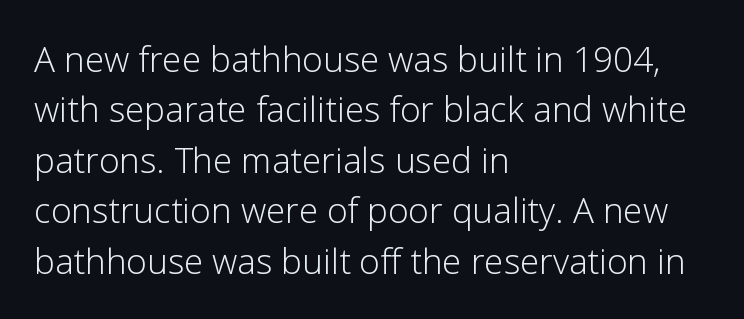
The image shows 35 px light sans-serif type, upright; set left-aligned, normal line spacing (1.44x), normal letter spacing, not underlined; low stroke contrast and a medium x-height.
